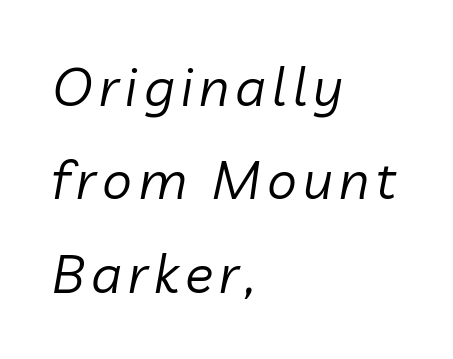
Q: Is the text bold? A: No.
Q: Is the text italic (slanted)? A: Yes, it leans right by about 10 degrees.
Q: Is the text underlined? A: No.
Q: How is the paragraph aligned? A: Left-aligned.
Q: Width (condensed, normal, or wide)? A: Normal.
Q: Stroke contrast? A: Low.
Q: x-height? A: Medium.
Q: Monospaced? A: No.
